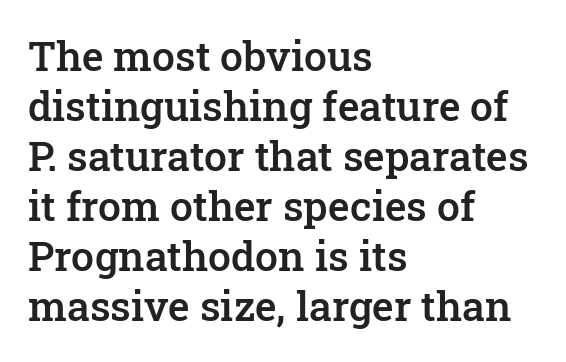
Q: Is the text bold? A: Semi-bold.
Q: Is the text italic (slanted)? A: No, it is upright.
Q: Is the typeface a serif or a sans-serif typeface? A: Serif.
Q: Is the text underlined? A: No.
Q: How is the paragraph aligned? A: Left-aligned.
Q: Is the spacing between letters normal or unusually wide? A: Normal.
Q: Width (condensed, normal, or wide)? A: Normal.
Q: Stroke contrast? A: Low.
Q: x-height? A: Medium.
Q: Monospaced? A: No.
